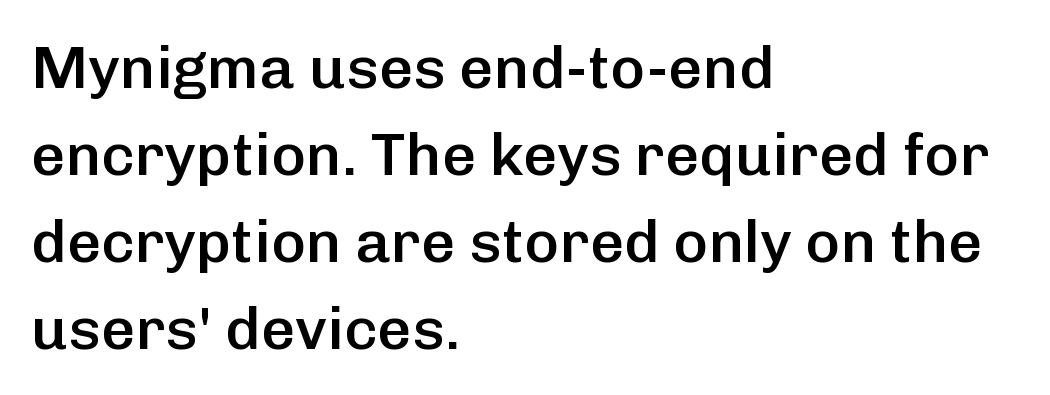
Q: Is the text bold? A: Semi-bold.
Q: Is the text italic (slanted)? A: No, it is upright.
Q: Is the typeface a serif or a sans-serif typeface? A: Sans-serif.
Q: Is the text underlined? A: No.
Q: How is the paragraph aligned? A: Left-aligned.
Q: Is the spacing between letters normal or unusually wide? A: Normal.
Q: Is the spacing between lines tight, normal or loose? A: Normal.
Q: Width (condensed, normal, or wide)? A: Normal.
Q: Stroke contrast? A: Low.
Q: x-height? A: Medium.
Q: Monospaced? A: No.
